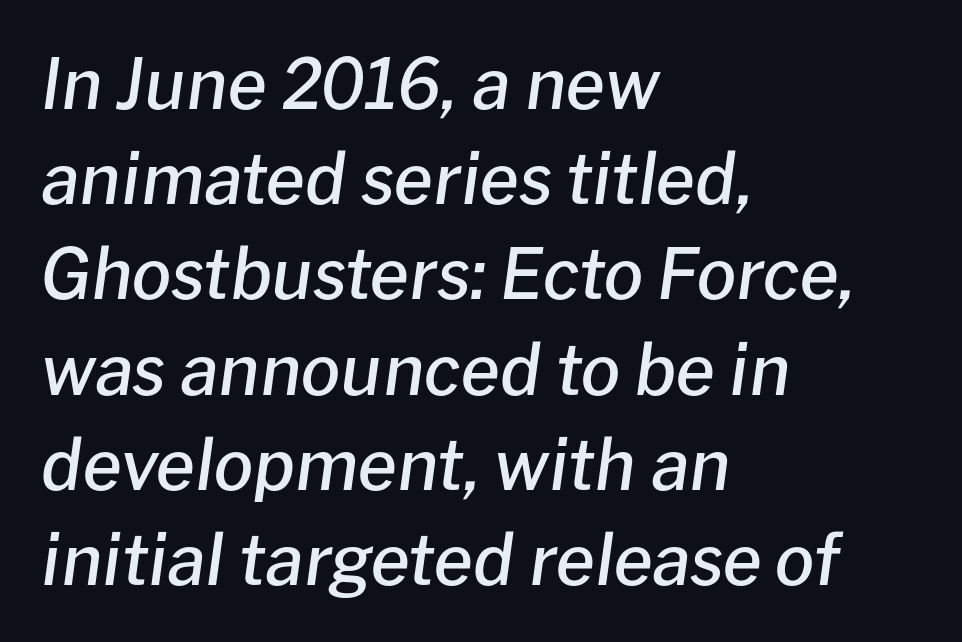
{"italic": "yes", "lean": "right", "slant_degrees": 8, "bold": "semi", "weight": "semibold", "width": "normal", "stroke_contrast": "low", "x_height": "medium", "monospaced": "no", "underline": "no", "align": "left", "line_spacing": "normal", "line_spacing_ratio": 1.36, "letter_spacing": "normal", "letter_spacing_em": 0.0, "glyph_px": 70}
